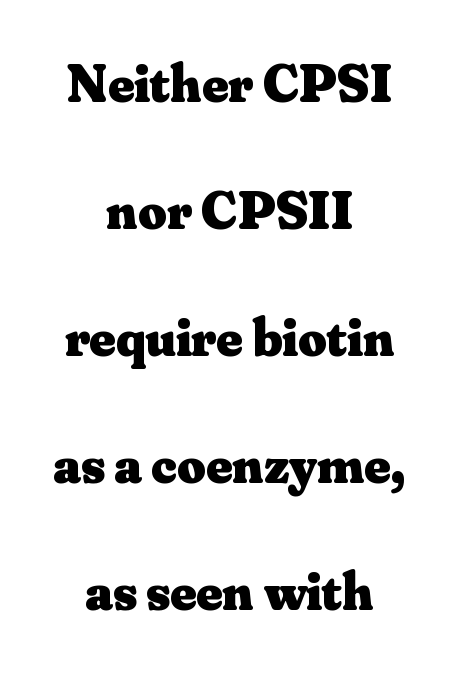
Q: Is the text bold? A: Yes.
Q: Is the text italic (slanted)? A: No, it is upright.
Q: Is the typeface a serif or a sans-serif typeface? A: Serif.
Q: Is the text underlined? A: No.
Q: How is the paragraph aligned? A: Centered.
Q: Is the spacing between letters normal or unusually wide? A: Normal.
Q: Is the spacing between lines tight, normal or loose? A: Loose.
Q: Width (condensed, normal, or wide)? A: Normal.
Q: Stroke contrast? A: Medium.
Q: x-height? A: Small.
Q: Monospaced? A: No.
